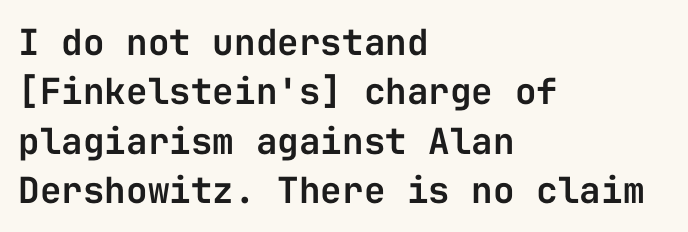
Q: Is the text italic (slanted)? A: No, it is upright.
Q: Is the typeface a serif or a sans-serif typeface? A: Sans-serif.
Q: Is the text underlined? A: No.
Q: How is the paragraph aligned? A: Left-aligned.
Q: Is the spacing between letters normal or unusually wide? A: Normal.
Q: Is the spacing between lines tight, normal or loose? A: Normal.
Q: Width (condensed, normal, or wide)? A: Normal.
Q: Stroke contrast? A: Low.
Q: x-height? A: Medium.
Q: Monospaced? A: Yes.
